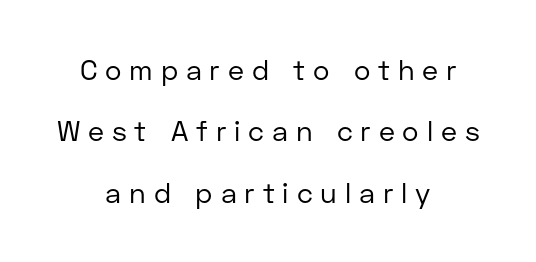
{"serif": "no", "italic": "no", "bold": "no", "weight": "regular", "width": "normal", "stroke_contrast": "low", "x_height": "medium", "monospaced": "no", "underline": "no", "align": "center", "line_spacing": "loose", "line_spacing_ratio": 2.19, "letter_spacing": "wide", "letter_spacing_em": 0.28, "glyph_px": 28}
